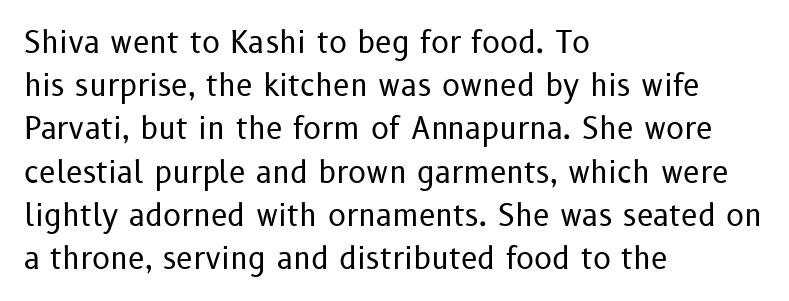
The image shows 30 px regular-weight sans-serif type, upright; set left-aligned, normal line spacing (1.44x), normal letter spacing, not underlined; low stroke contrast and a medium x-height.
